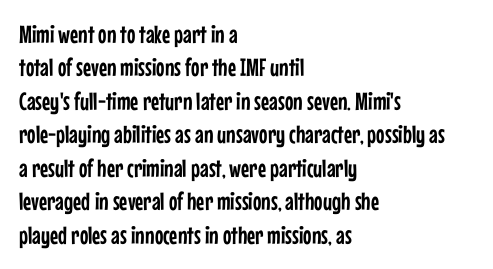
Students, observe: this is what conventionally led text looks like. Observe the ordinary spacing: letters are neighbours, not strangers. Designer's note — italics off, roman on. The specimen omits any rule beneath the text block's lines.
